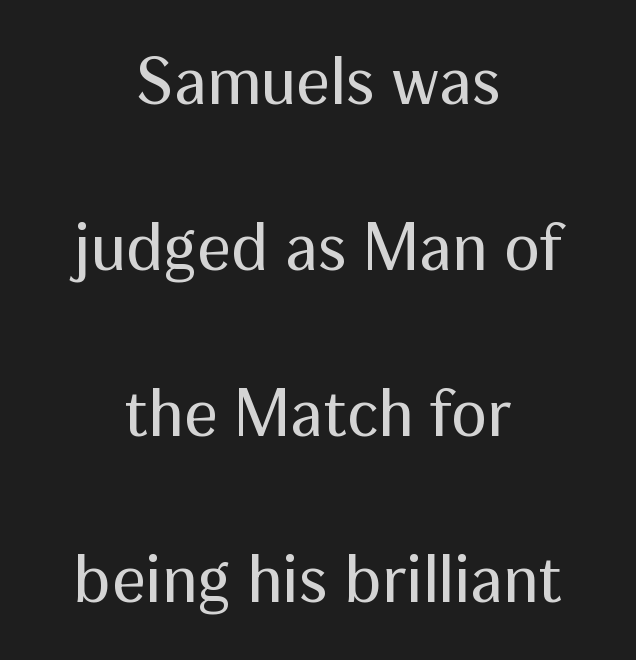
The image shows 67 px regular-weight sans-serif type, upright; set centered, loose line spacing (2.48x), normal letter spacing, not underlined; medium stroke contrast and a medium x-height.
